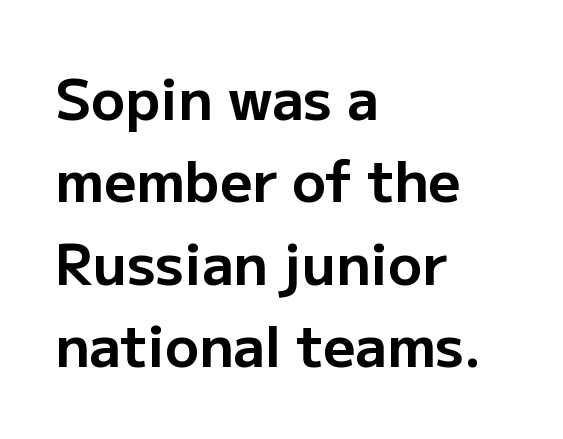
Q: Is the text bold? A: Yes.
Q: Is the text italic (slanted)? A: No, it is upright.
Q: Is the typeface a serif or a sans-serif typeface? A: Sans-serif.
Q: Is the text underlined? A: No.
Q: How is the paragraph aligned? A: Left-aligned.
Q: Is the spacing between letters normal or unusually wide? A: Normal.
Q: Is the spacing between lines tight, normal or loose? A: Normal.
Q: Width (condensed, normal, or wide)? A: Normal.
Q: Stroke contrast? A: Low.
Q: x-height? A: Medium.
Q: Monospaced? A: No.
